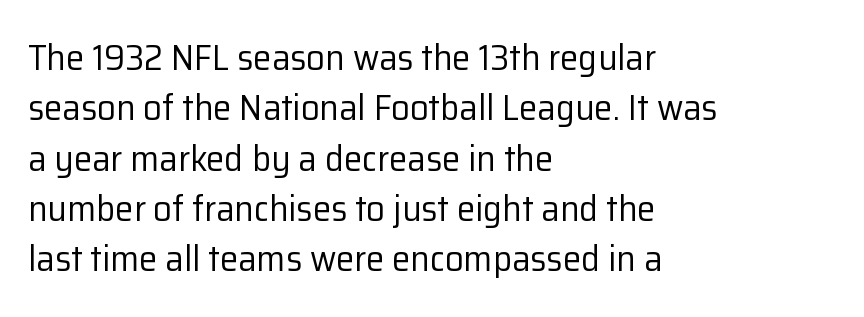
{"serif": "no", "italic": "no", "bold": "no", "weight": "regular", "width": "normal", "stroke_contrast": "low", "x_height": "medium", "monospaced": "no", "underline": "no", "align": "left", "line_spacing": "normal", "line_spacing_ratio": 1.36, "letter_spacing": "normal", "letter_spacing_em": 0.0, "glyph_px": 37}
